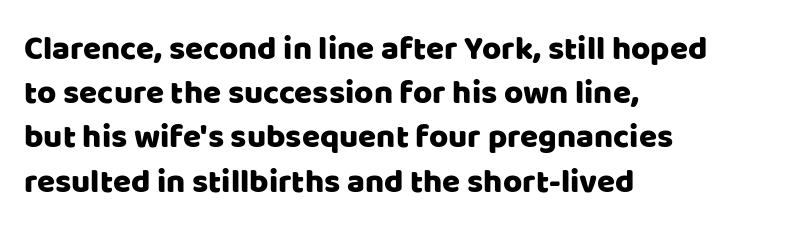
{"serif": "no", "italic": "no", "width": "normal", "stroke_contrast": "low", "x_height": "large", "monospaced": "no", "underline": "no", "align": "left", "line_spacing": "normal", "line_spacing_ratio": 1.34, "letter_spacing": "normal", "letter_spacing_em": 0.0, "glyph_px": 33}
